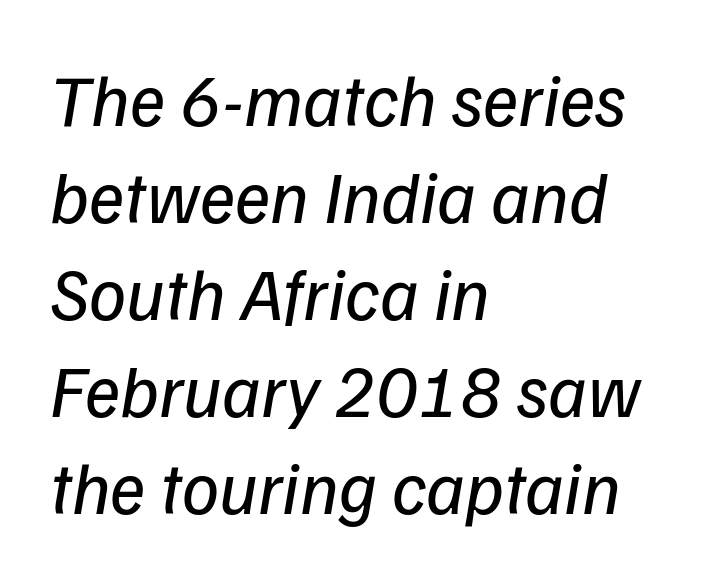
Q: Is the text bold? A: No.
Q: Is the typeface a serif or a sans-serif typeface? A: Sans-serif.
Q: Is the text underlined? A: No.
Q: How is the paragraph aligned? A: Left-aligned.
Q: Is the spacing between letters normal or unusually wide? A: Normal.
Q: Is the spacing between lines tight, normal or loose? A: Normal.
Q: Width (condensed, normal, or wide)? A: Normal.
Q: Stroke contrast? A: Low.
Q: x-height? A: Medium.
Q: Monospaced? A: No.
